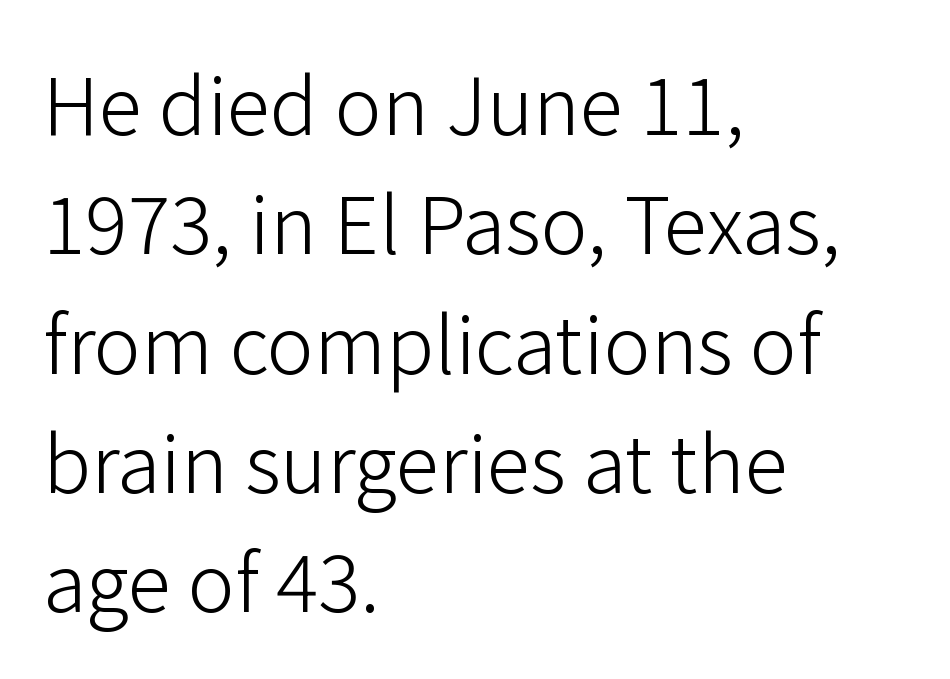
Q: Is the text bold? A: No.
Q: Is the text italic (slanted)? A: No, it is upright.
Q: Is the typeface a serif or a sans-serif typeface? A: Sans-serif.
Q: Is the text underlined? A: No.
Q: How is the paragraph aligned? A: Left-aligned.
Q: Is the spacing between letters normal or unusually wide? A: Normal.
Q: Is the spacing between lines tight, normal or loose? A: Normal.
Q: Width (condensed, normal, or wide)? A: Normal.
Q: Stroke contrast? A: Low.
Q: x-height? A: Medium.
Q: Monospaced? A: No.
